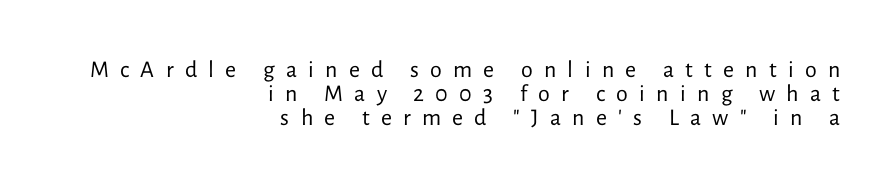
{"italic": "no", "bold": "no", "underline": "no", "align": "right", "line_spacing": "tight", "line_spacing_ratio": 1.01, "letter_spacing": "wide", "letter_spacing_em": 0.47, "glyph_px": 24}
